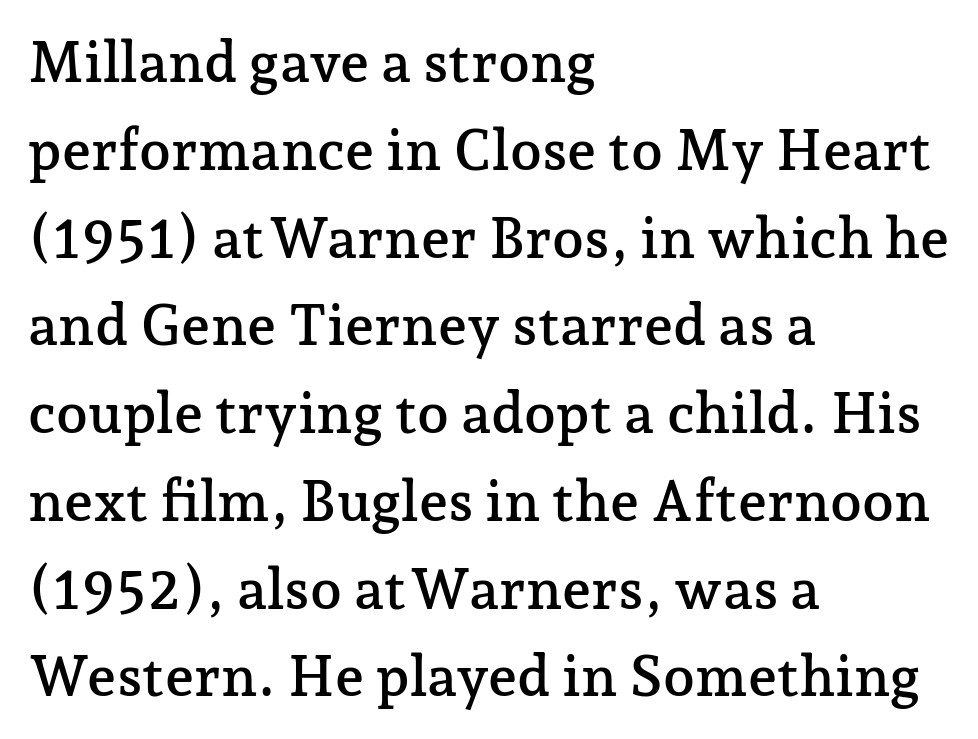
The image shows 57 px serif type, upright; set left-aligned, normal line spacing (1.54x), normal letter spacing, not underlined; low stroke contrast and a medium x-height.
